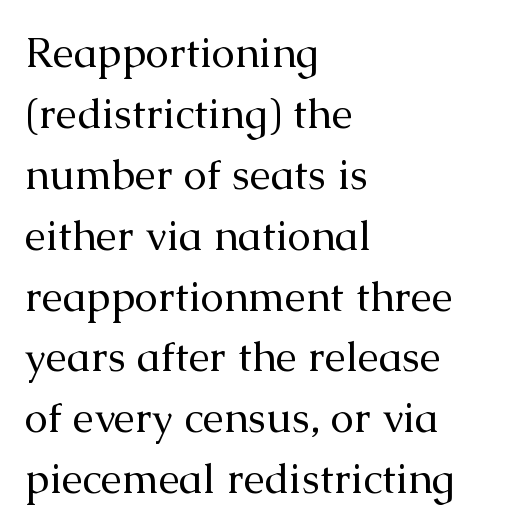
The image shows 42 px regular-weight serif type, upright; set left-aligned, normal line spacing (1.45x), normal letter spacing, not underlined; medium stroke contrast and a medium x-height.
